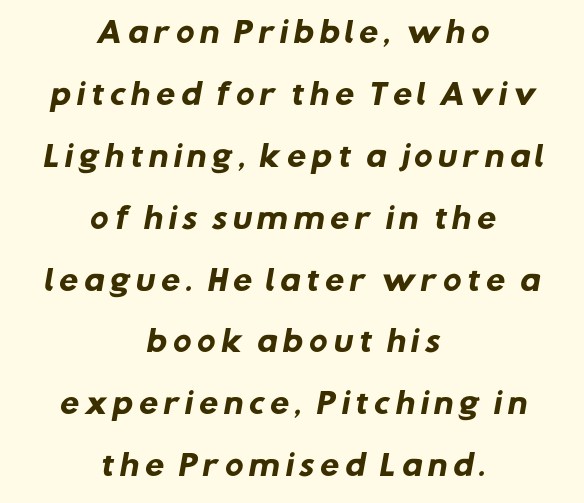
The image shows 28 px heavy sans-serif type; set centered, loose line spacing (2.21x), not underlined; low stroke contrast and a medium x-height.
